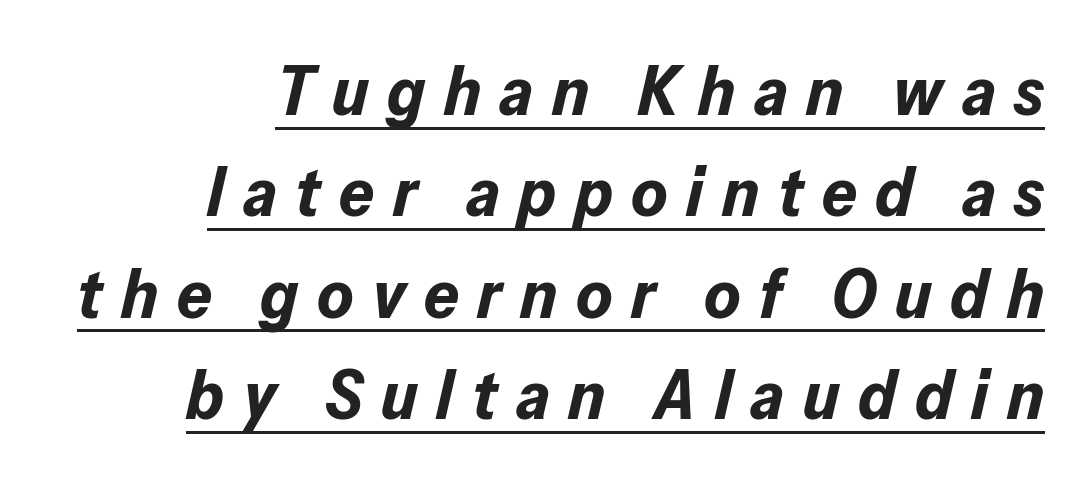
The rendered words wear a rule along their underside. Display-style spreading of the glyphs; the letterfit is very open. Slanted lettering throughout. Proportional: the letters do not fall into vertical columns. The face used here has the dense, thick strokes of a bold. The line-height multiplier appears to be the usual default.
